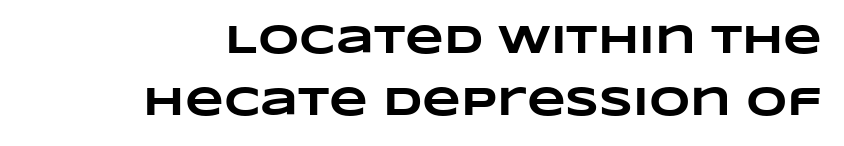
Q: Is the text bold? A: Yes.
Q: Is the text underlined? A: No.
Q: How is the paragraph aligned? A: Right-aligned.
Q: Is the spacing between letters normal or unusually wide? A: Normal.
Q: Is the spacing between lines tight, normal or loose? A: Normal.
Q: Width (condensed, normal, or wide)? A: Wide.
Q: Stroke contrast? A: Low.
Q: x-height? A: Large.
Q: Monospaced? A: No.
